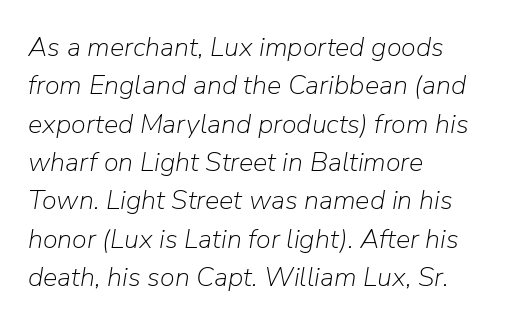
Q: Is the text bold? A: No.
Q: Is the text italic (slanted)? A: Yes, it leans right by about 9 degrees.
Q: Is the text underlined? A: No.
Q: How is the paragraph aligned? A: Left-aligned.
Q: Is the spacing between letters normal or unusually wide? A: Normal.
Q: Is the spacing between lines tight, normal or loose? A: Normal.
